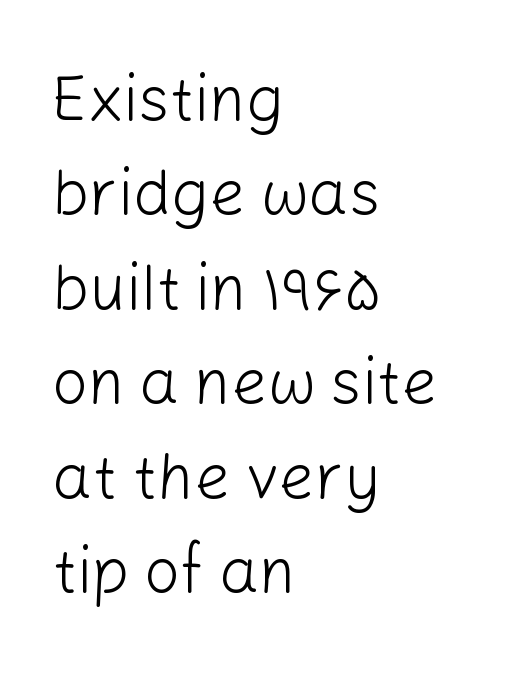
Q: Is the text bold? A: No.
Q: Is the text italic (slanted)? A: No, it is upright.
Q: Is the typeface a serif or a sans-serif typeface? A: Sans-serif.
Q: Is the text underlined? A: No.
Q: How is the paragraph aligned? A: Left-aligned.
Q: Is the spacing between letters normal or unusually wide? A: Normal.
Q: Is the spacing between lines tight, normal or loose? A: Normal.
Q: Width (condensed, normal, or wide)? A: Normal.
Q: Stroke contrast? A: Low.
Q: x-height? A: Medium.
Q: Monospaced? A: No.
